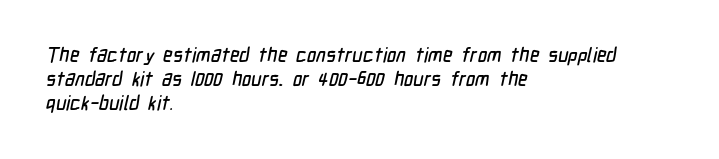
Q: Is the text underlined? A: No.
Q: How is the paragraph aligned? A: Left-aligned.
Q: Is the spacing between letters normal or unusually wide? A: Normal.
